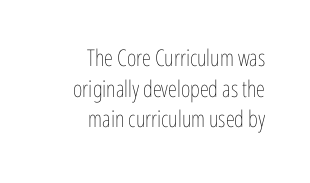
The image shows 23 px text type, upright; set right-aligned, normal line spacing (1.33x), normal letter spacing, not underlined.
